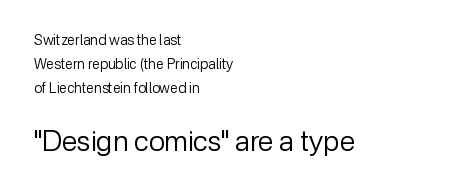
Q: Is the text bold? A: No.
Q: Is the text italic (slanted)? A: No, it is upright.
Q: Is the typeface a serif or a sans-serif typeface? A: Sans-serif.
Q: Is the text underlined? A: No.
Q: How is the paragraph aligned? A: Left-aligned.
Q: Is the spacing between letters normal or unusually wide? A: Normal.
Q: Which block of text is set in a larger size, the first (top) or the second (bottom)? A: The second (bottom) one.
Q: Width (condensed, normal, or wide)? A: Normal.
Q: Stroke contrast? A: Low.
Q: x-height? A: Medium.
Q: Monospaced? A: No.
